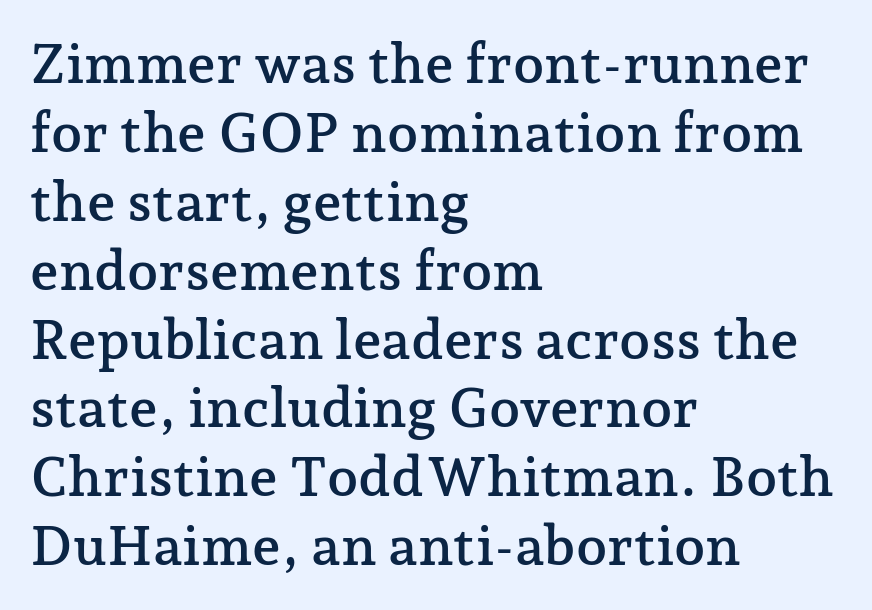
Posture: vertical. Descender tails drop into unmarked territory. The face used here is rendered with its standard letterfit. Here the designer chose a conventional face with non-uniform glyph widths. A student would call this left alignment; a typographer would say flush left, rag right. This is serif lettering, the kind often seen in printed books.
